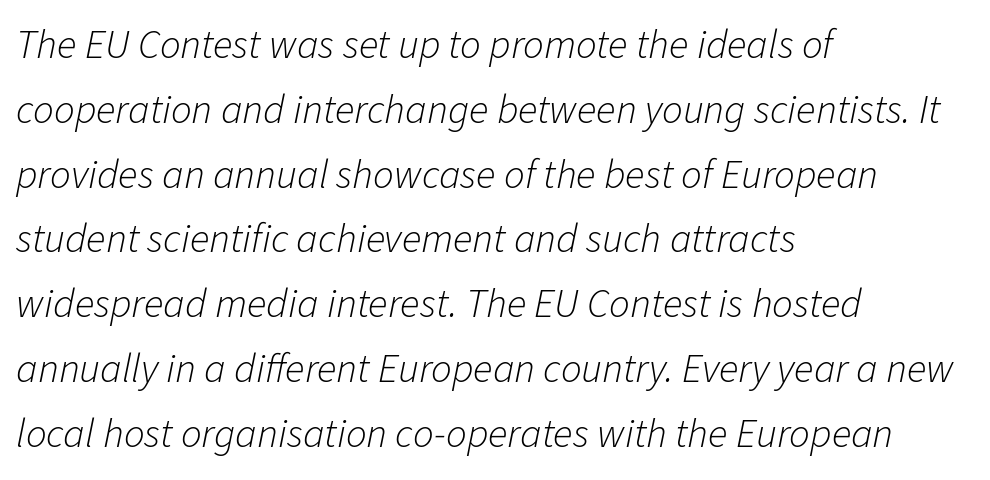
{"italic": "yes", "lean": "right", "slant_degrees": 11, "bold": "no", "weight": "light", "width": "normal", "stroke_contrast": "low", "x_height": "medium", "monospaced": "no", "underline": "no", "align": "left", "line_spacing": "normal", "line_spacing_ratio": 1.58, "letter_spacing": "normal", "letter_spacing_em": 0.0, "glyph_px": 41}
